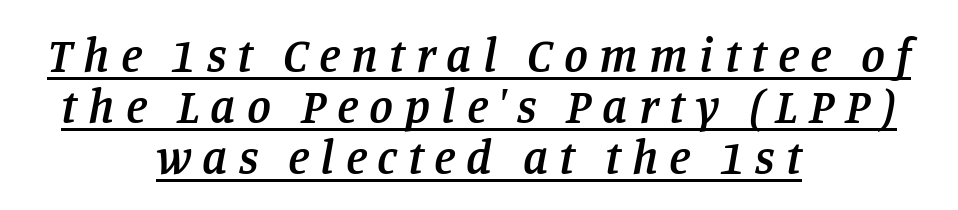
{"serif": "yes", "italic": "yes", "lean": "right", "slant_degrees": 11, "bold": "semi", "weight": "semibold", "width": "normal", "stroke_contrast": "low", "x_height": "large", "monospaced": "no", "underline": "yes", "align": "center", "line_spacing": "tight", "line_spacing_ratio": 1.06, "letter_spacing": "wide", "letter_spacing_em": 0.23, "glyph_px": 48}
